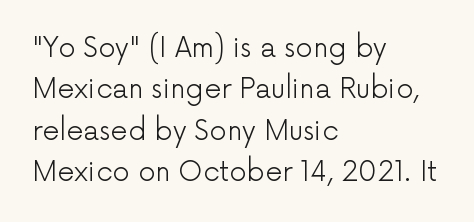
Q: Is the text bold? A: No.
Q: Is the text italic (slanted)? A: No, it is upright.
Q: Is the text underlined? A: No.
Q: How is the paragraph aligned? A: Left-aligned.
Q: Is the spacing between letters normal or unusually wide? A: Normal.
Q: Is the spacing between lines tight, normal or loose? A: Normal.
